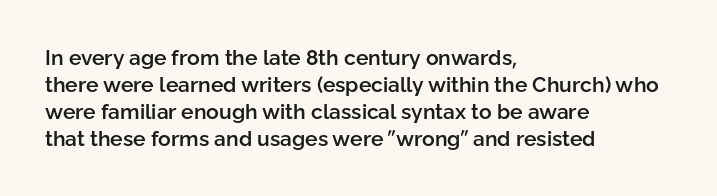
Q: Is the text bold? A: Semi-bold.
Q: Is the text italic (slanted)? A: No, it is upright.
Q: Is the text underlined? A: No.
Q: How is the paragraph aligned? A: Left-aligned.
Q: Is the spacing between letters normal or unusually wide? A: Normal.
Q: Is the spacing between lines tight, normal or loose? A: Normal.
